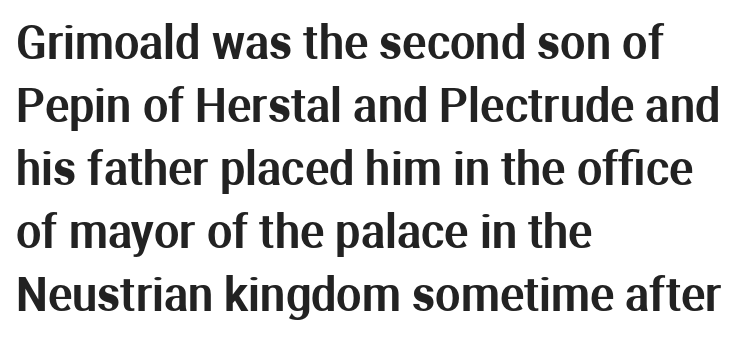
{"serif": "no", "italic": "no", "width": "normal", "stroke_contrast": "medium", "x_height": "medium", "monospaced": "no", "underline": "no", "align": "left", "line_spacing": "normal", "line_spacing_ratio": 1.4, "letter_spacing": "normal", "letter_spacing_em": 0.0, "glyph_px": 45}
